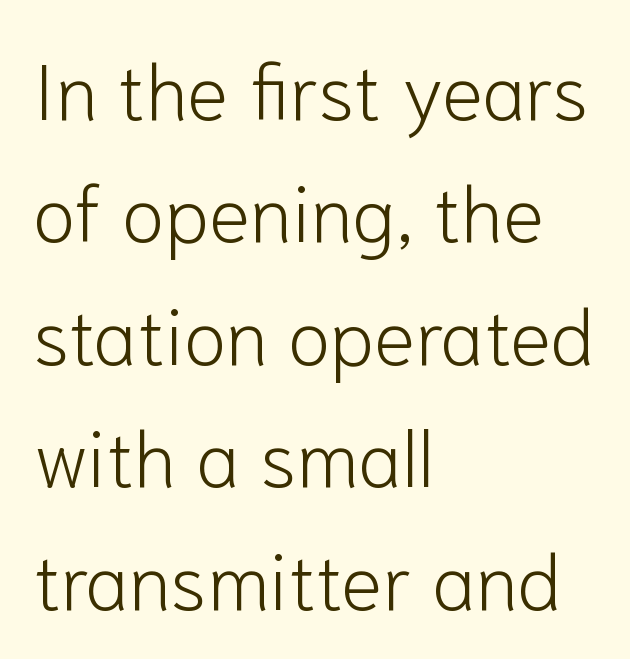
No letter is thick-stroked: the sample isn't bold. Spacing verdict: proportional, widths tailored to each character. The ragged edge is on the right, which tells us the setting is flush left. The rendering keeps characters at their native spacing. Serif or sans? Sans — the stroke terminals are bare. Notice how the stems are strictly vertical — no italics here.
